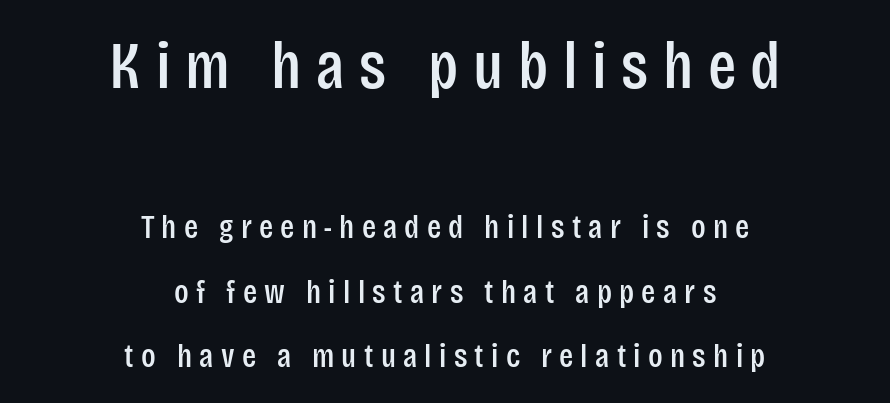
{"serif": "no", "italic": "no", "width": "condensed", "stroke_contrast": "low", "x_height": "large", "monospaced": "no", "underline": "no", "align": "center", "line_spacing": "loose", "line_spacing_ratio": 1.95, "letter_spacing": "wide", "letter_spacing_em": 0.22, "larger_block": "first", "size_ratio": 2.0, "glyph_px": 66}
